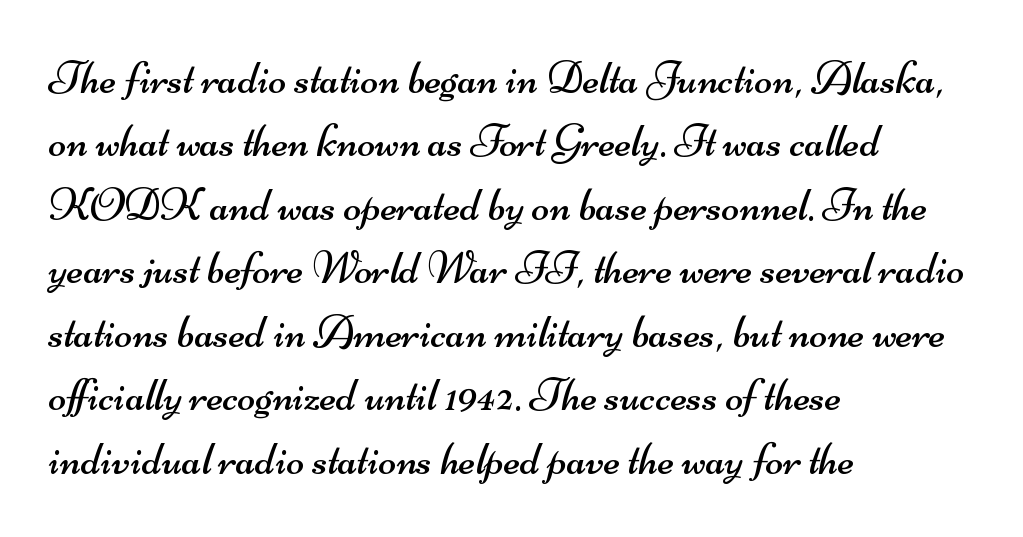
The image shows 47 px regular-weight, wide sans-serif type; set left-aligned, normal line spacing (1.35x), normal letter spacing, not underlined; medium stroke contrast and a small x-height.
